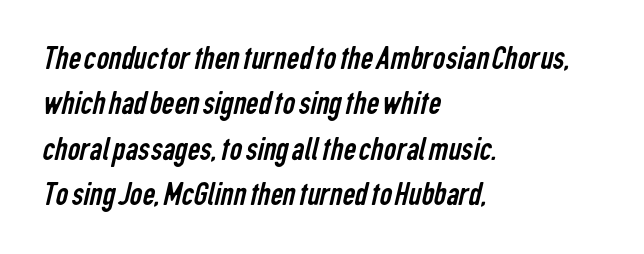
The image shows 35 px regular-weight, condensed sans-serif type; set left-aligned, normal line spacing (1.3x), normal letter spacing, not underlined; low stroke contrast and a medium x-height.
